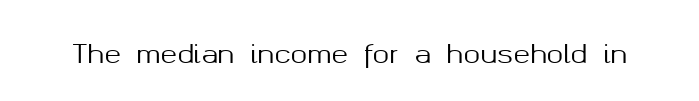
{"italic": "no", "underline": "no", "letter_spacing": "normal", "letter_spacing_em": 0.0, "glyph_px": 25}
